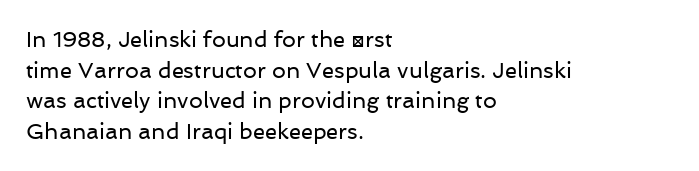
The image shows 22 px text type, upright; set left-aligned, normal line spacing (1.39x), normal letter spacing, not underlined.
